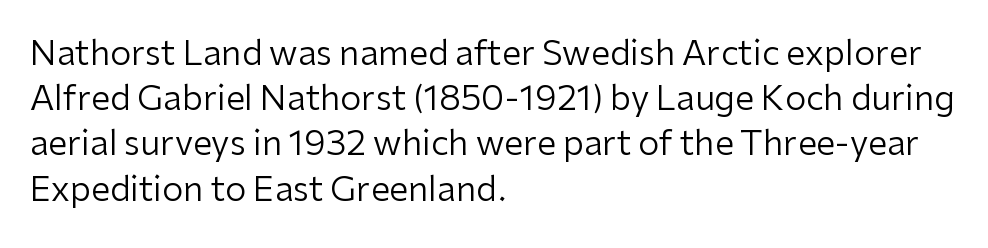
{"serif": "no", "italic": "no", "bold": "no", "weight": "regular", "width": "normal", "stroke_contrast": "low", "x_height": "medium", "monospaced": "no", "underline": "no", "align": "left", "line_spacing": "normal", "line_spacing_ratio": 1.33, "letter_spacing": "normal", "letter_spacing_em": 0.0, "glyph_px": 34}
